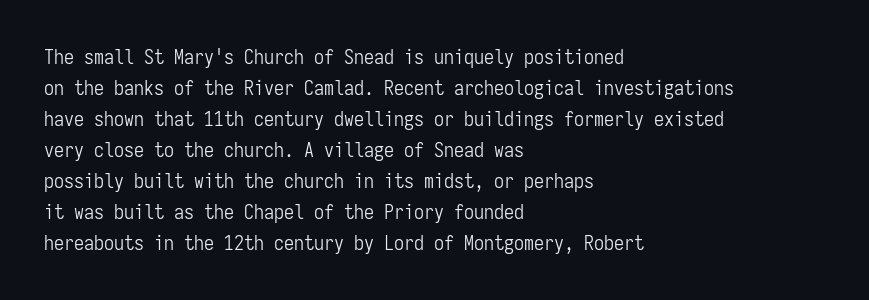
The image shows 20 px text type, upright; set left-aligned, normal line spacing (1.55x), normal letter spacing, not underlined.
